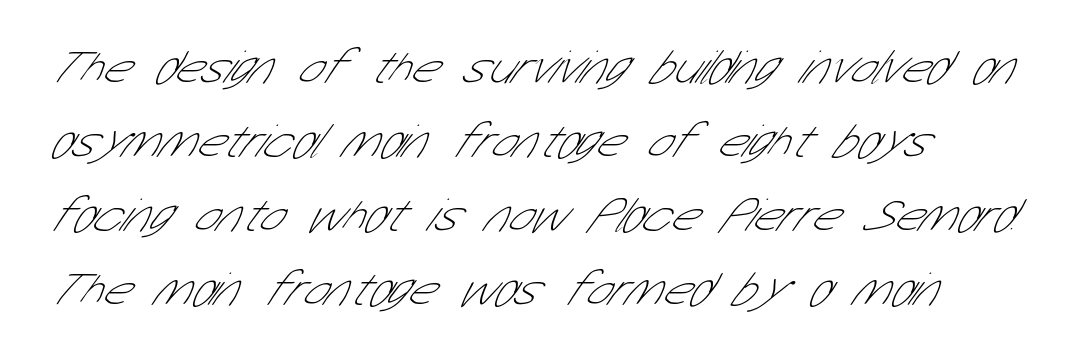
The typeface has the unassuming heft of standard copy or less. The baseline area is clear. Honestly, the letter spacing is just normal — you wouldn't notice it. These lines are composed in type without serifs. The paragraph has a hard left edge and a soft right edge.
